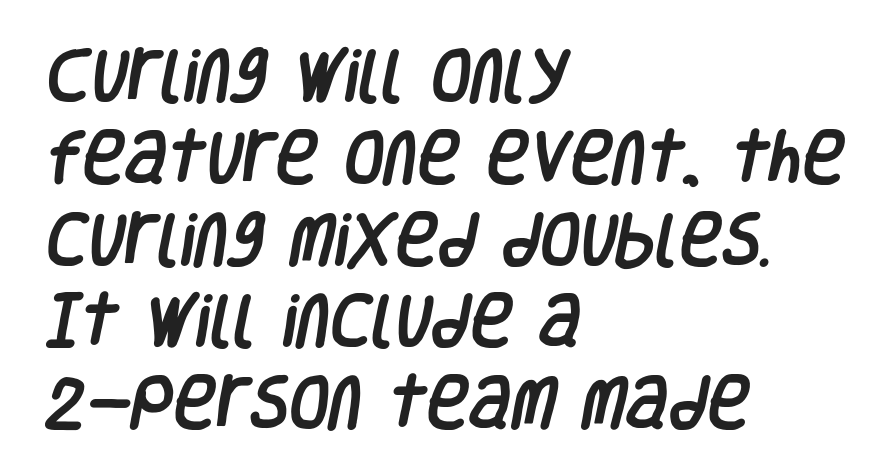
The rendering uses natural spacing where letterforms have individual widths. This rendering employs a face without finishing strokes, i.e., a sans-serif. In terms of leading, this rendering sits right in the middle. Nobody touched the tracking dial on this one. The foot of each line stays bare and open. Casual observation: everything's shoved over to the left.
